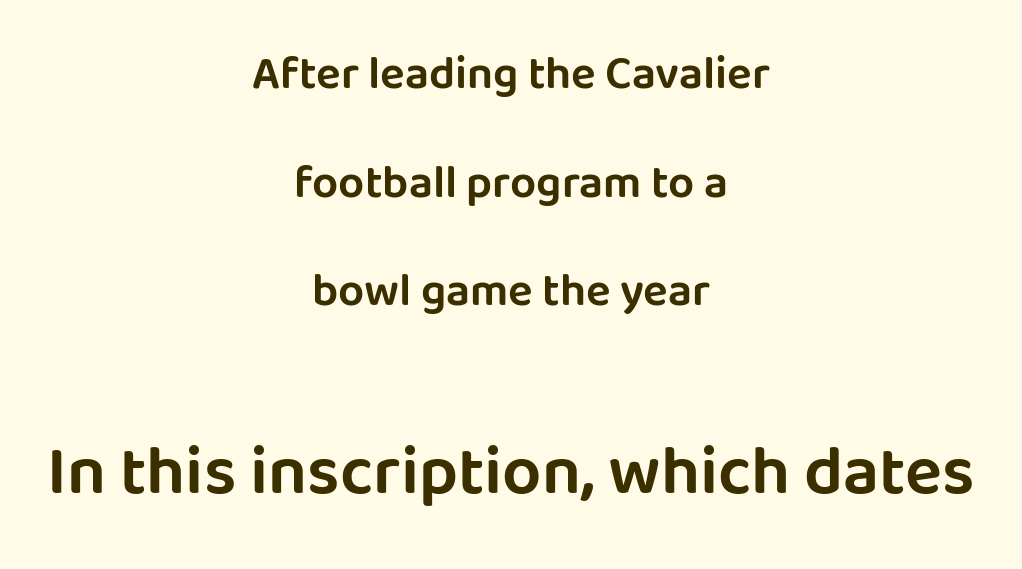
Q: Is the text italic (slanted)? A: No, it is upright.
Q: Is the typeface a serif or a sans-serif typeface? A: Sans-serif.
Q: Is the text underlined? A: No.
Q: How is the paragraph aligned? A: Centered.
Q: Is the spacing between letters normal or unusually wide? A: Normal.
Q: Is the spacing between lines tight, normal or loose? A: Loose.
Q: Which block of text is set in a larger size, the first (top) or the second (bottom)? A: The second (bottom) one.
Q: Width (condensed, normal, or wide)? A: Normal.
Q: Stroke contrast? A: Low.
Q: x-height? A: Large.
Q: Monospaced? A: No.
